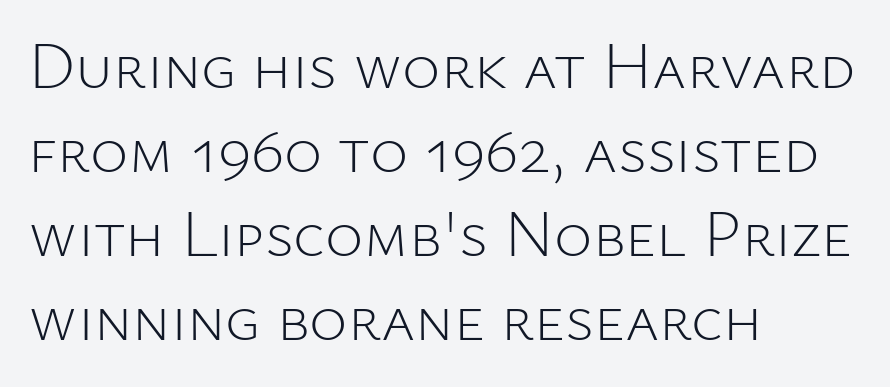
The image shows 65 px light sans-serif type, upright; set left-aligned, normal line spacing (1.29x), normal letter spacing, not underlined; low stroke contrast and a medium x-height.
